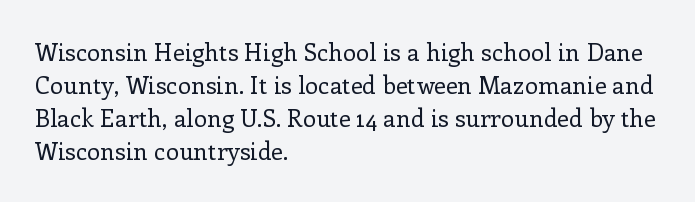
{"italic": "no", "bold": "no", "underline": "no", "align": "left", "line_spacing": "normal", "line_spacing_ratio": 1.37, "letter_spacing": "normal", "letter_spacing_em": 0.0, "glyph_px": 24}
